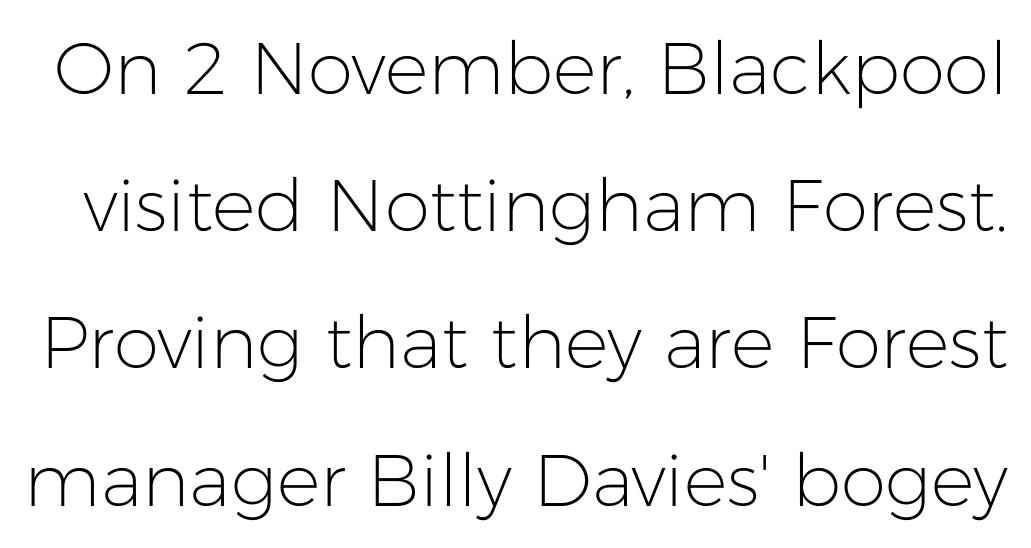
The image shows 73 px light sans-serif type, upright; set line spacing 1.88x, normal letter spacing, not underlined; low stroke contrast and a medium x-height.
